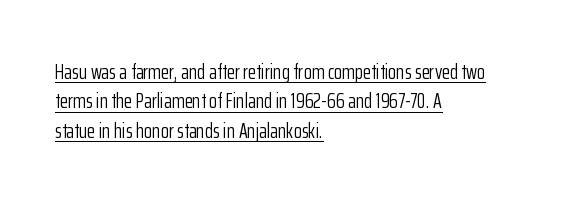
The rows are spaced the way most documents space them. Compared with a centered layout, this one pins lines to the left instead. Does a line run under the words? Yes, clearly. Is the type heavy? It reads as light-to-regular instead.
